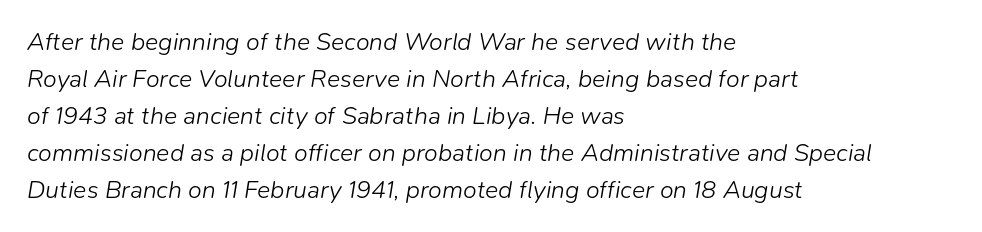
Students, note that the glyphs here touch the page at normal intervals. Compared with a typical body face, this is equally light or lighter still. Each row of text sits above clean, open space. Slant detected: the letters are inclined. What's the leading like? Ordinary, nothing unusual.
